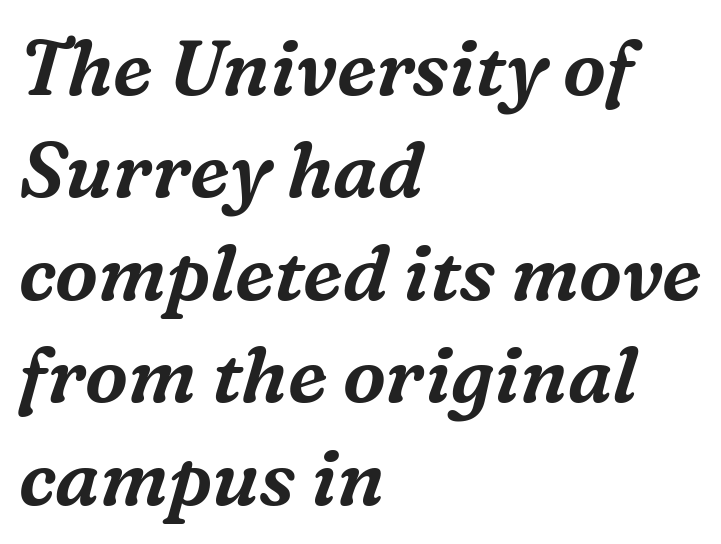
Tall strokes in this sample are angled rather than plumb. The typeface chosen for these lines features serifs. The foot of each line stays bare and open. Interline gaps are of average width in this sample.
